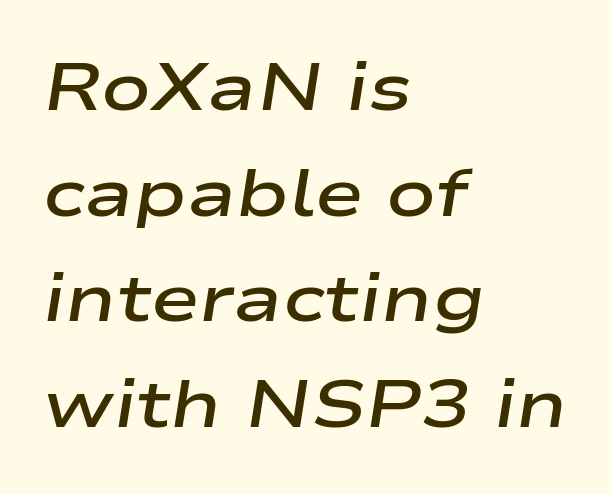
The image shows 66 px semibold, wide type, italic (leaning right); set left-aligned, normal line spacing (1.6x), normal letter spacing, not underlined; low stroke contrast and a medium x-height.
